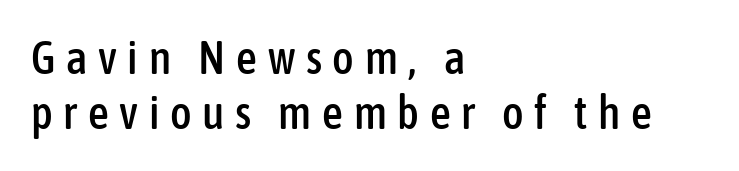
The image shows 46 px condensed sans-serif type, upright; set left-aligned, line spacing 1.2x, unusually wide letter spacing (+0.23 em), not underlined; low stroke contrast and a medium x-height.
